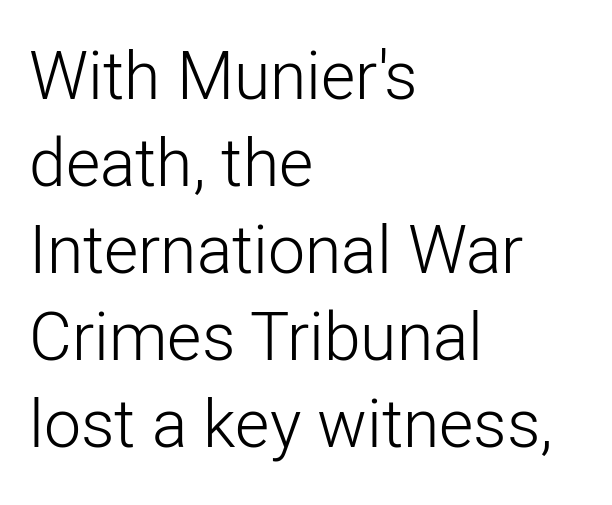
The image shows 66 px light sans-serif type, upright; set left-aligned, normal line spacing (1.32x), normal letter spacing, not underlined; low stroke contrast and a medium x-height.
